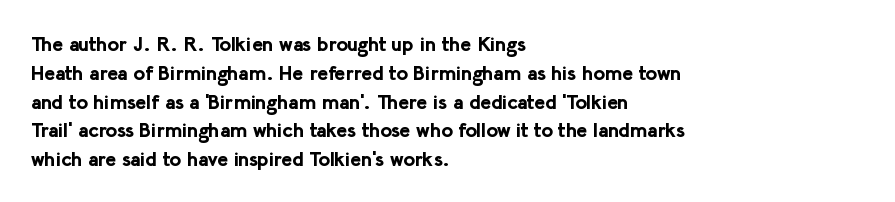
The image shows 20 px bold type, upright; set left-aligned, normal line spacing (1.44x), normal letter spacing, not underlined.
